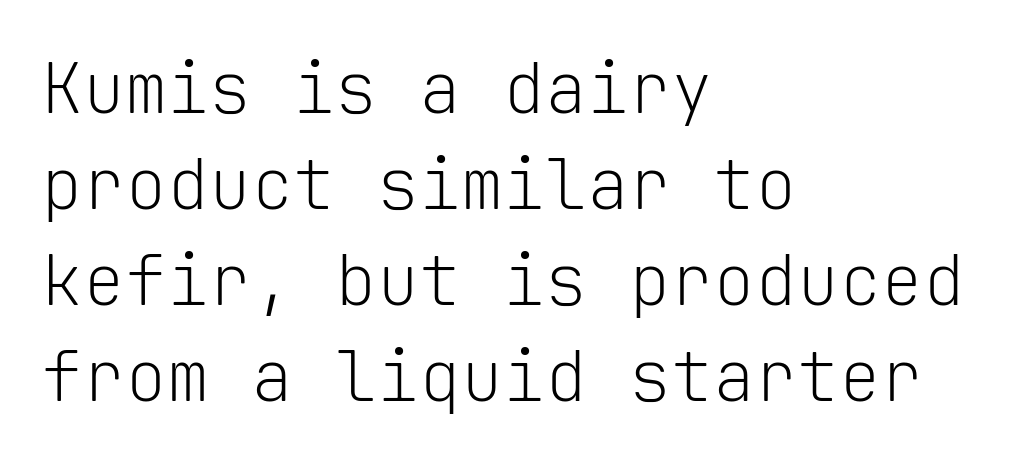
{"serif": "no", "italic": "no", "bold": "no", "weight": "light", "width": "normal", "stroke_contrast": "low", "x_height": "medium", "monospaced": "yes", "underline": "no", "align": "left", "line_spacing": "normal", "line_spacing_ratio": 1.37, "letter_spacing": "normal", "letter_spacing_em": 0.0, "glyph_px": 70}
